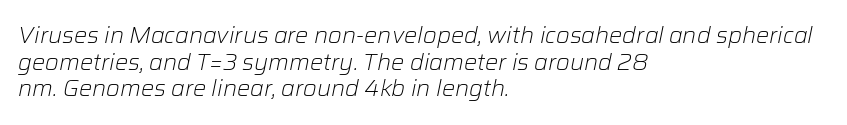
{"italic": "yes", "lean": "right", "slant_degrees": 12, "bold": "no", "underline": "no", "align": "left", "line_spacing_ratio": 1.21, "letter_spacing": "normal", "letter_spacing_em": 0.0, "glyph_px": 22}
